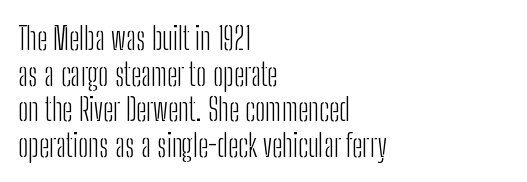
Does the copy run flush right? No — it runs flush left. Spacing verdict: proportional, widths tailored to each character. No extra ink here — the face is not bold. The rendering uses a small line-height, squeezing the rows.
